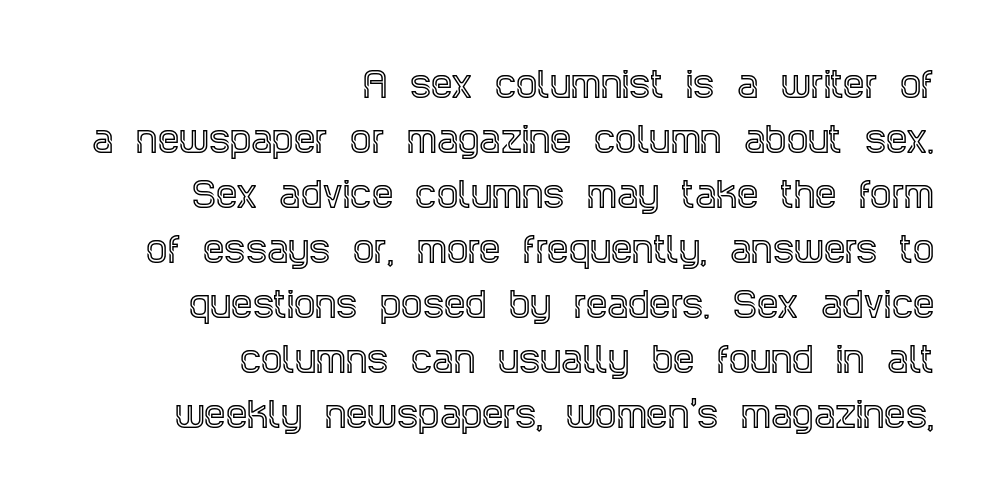
The image shows 34 px condensed serif type, upright; set right-aligned, normal line spacing (1.62x), normal letter spacing, not underlined; a large x-height.
